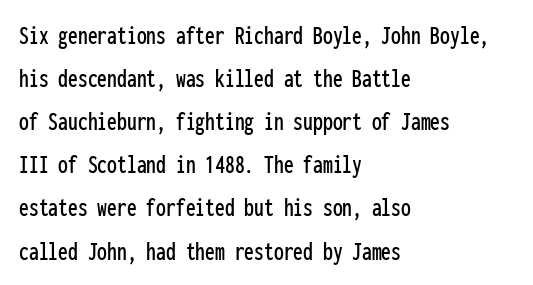
Posture: straight, roman, zero tilt. Check the space under the baseline: it is left empty. The letters march in equal steps, a hallmark of fixed-pitch type. The characters display no serif detailing; their extremities are plain. These lines stack with their left ends in a neat column.
